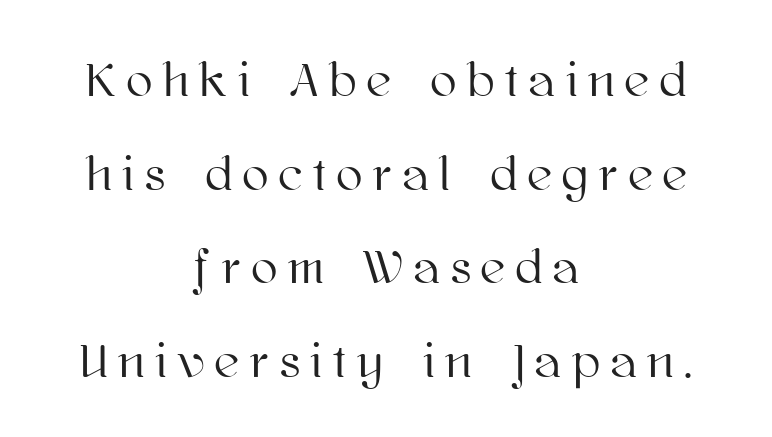
{"italic": "no", "width": "normal", "stroke_contrast": "high", "x_height": "medium", "monospaced": "no", "underline": "no", "align": "center", "line_spacing": "loose", "line_spacing_ratio": 1.95, "letter_spacing": "wide", "letter_spacing_em": 0.23, "glyph_px": 48}
